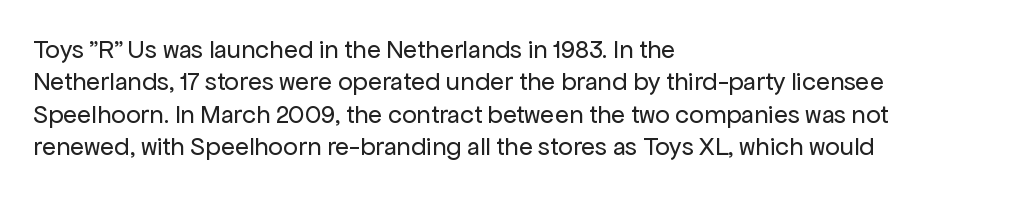
{"italic": "no", "bold": "no", "underline": "no", "align": "left", "line_spacing": "normal", "line_spacing_ratio": 1.25, "letter_spacing": "normal", "letter_spacing_em": 0.0, "glyph_px": 26}
